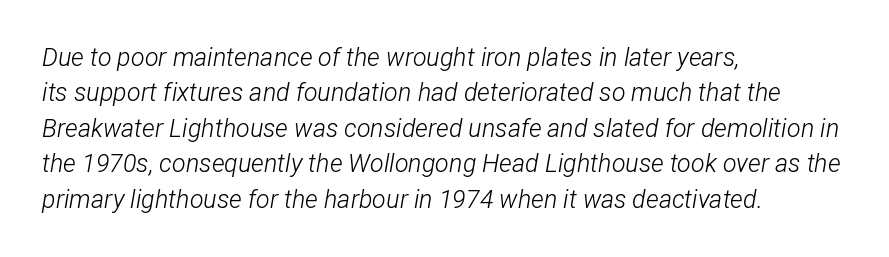
The rendering keeps characters at their native spacing. Compared with typical paragraphs, the rows here are spaced about the same. The passage is arranged the way most books set body copy — flush left. Any mark beneath the type? The region is blank.
